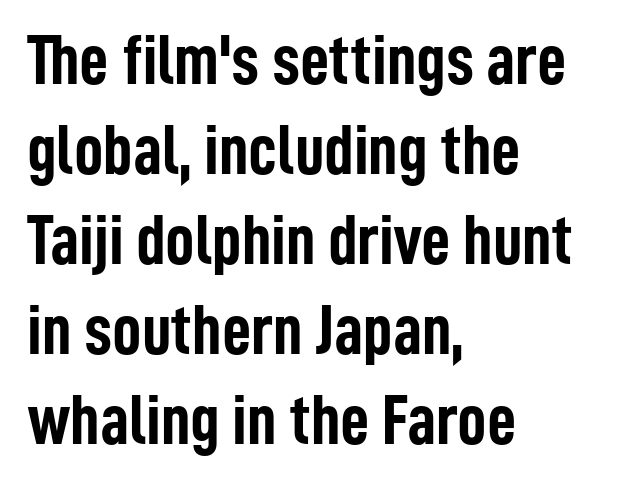
The image shows 72 px semibold, condensed sans-serif type, upright; set left-aligned, normal line spacing (1.25x), normal letter spacing, not underlined; low stroke contrast and a medium x-height.
